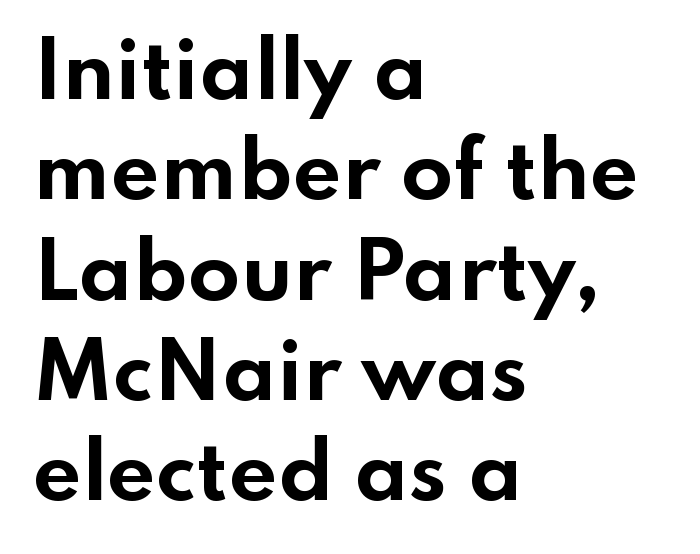
The image shows 76 px bold, wide sans-serif type, upright; set left-aligned, normal line spacing (1.32x), normal letter spacing, not underlined; low stroke contrast and a small x-height.
